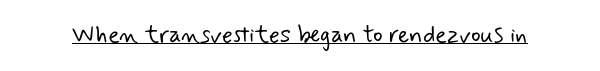
Underlining? Definitely there. The weight tops out at a normal text grade. Does extra space separate the letters? No, they use regular spacing.
